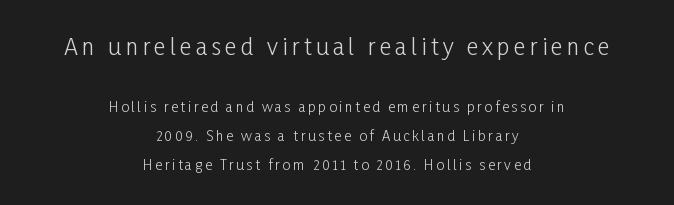
The image shows 23 px text type, upright; set centered, loose line spacing (2.1x), not underlined; the first (top) block is 1.64x larger.
